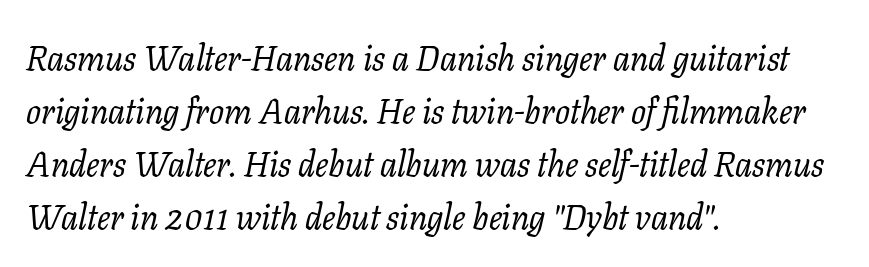
Think standard paragraph weight, or any step lighter than that. Style check: oblique. Regular leading. Characters follow at the spacing the type designer built in.
